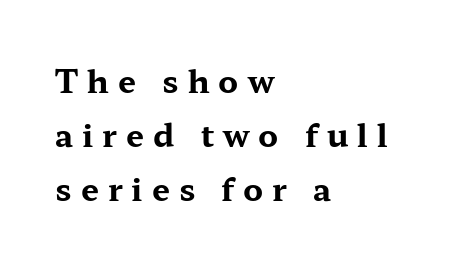
Q: Is the text bold? A: Yes.
Q: Is the text italic (slanted)? A: No, it is upright.
Q: Is the typeface a serif or a sans-serif typeface? A: Serif.
Q: Is the text underlined? A: No.
Q: How is the paragraph aligned? A: Left-aligned.
Q: Is the spacing between letters normal or unusually wide? A: Unusually wide.
Q: Is the spacing between lines tight, normal or loose? A: Normal.
Q: Width (condensed, normal, or wide)? A: Wide.
Q: Stroke contrast? A: Medium.
Q: x-height? A: Medium.
Q: Monospaced? A: No.
